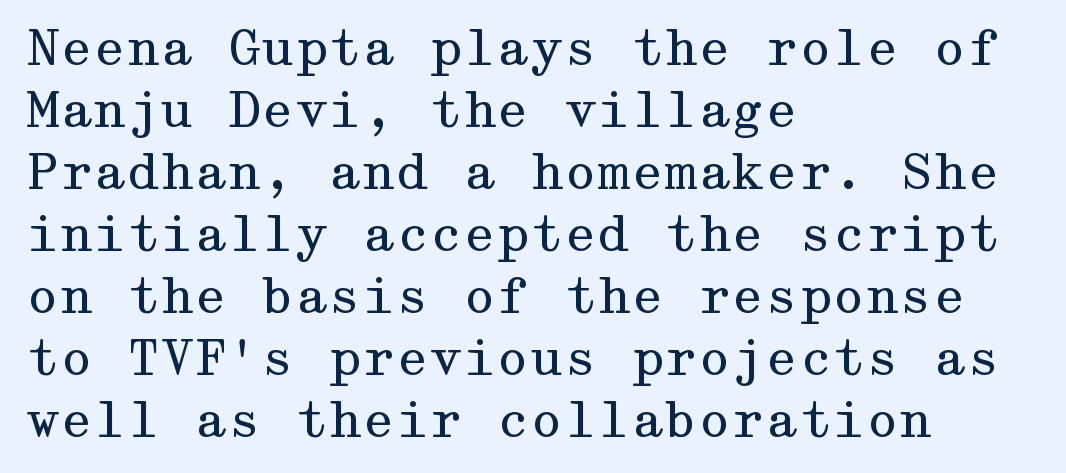
{"serif": "yes", "italic": "no", "bold": "no", "weight": "regular", "width": "wide", "stroke_contrast": "medium", "x_height": "medium", "underline": "no", "align": "left", "line_spacing": "normal", "line_spacing_ratio": 1.29, "letter_spacing": "normal", "letter_spacing_em": 0.0, "glyph_px": 48}
